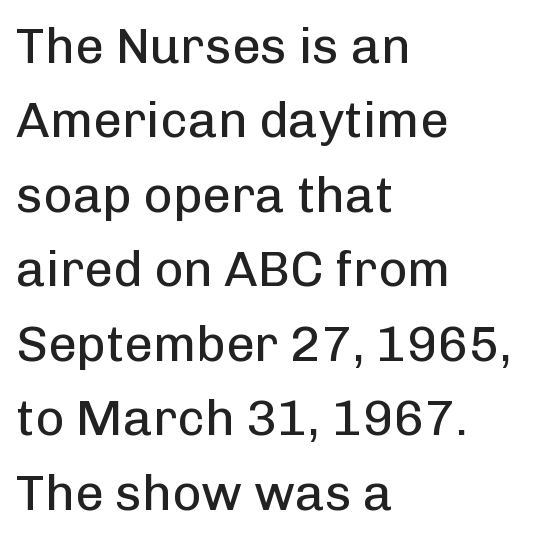
{"serif": "no", "italic": "no", "bold": "no", "weight": "regular", "width": "normal", "stroke_contrast": "low", "x_height": "medium", "monospaced": "no", "underline": "no", "align": "left", "line_spacing": "normal", "line_spacing_ratio": 1.49, "letter_spacing": "normal", "letter_spacing_em": 0.0, "glyph_px": 50}
